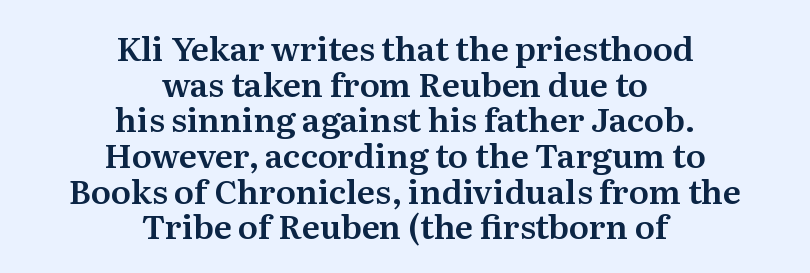
The image shows 33 px serif type, upright; set centered, tight line spacing (1.08x), normal letter spacing, not underlined; medium stroke contrast and a medium x-height.
